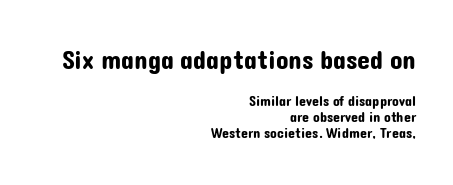
Q: Is the text italic (slanted)? A: No, it is upright.
Q: Is the text underlined? A: No.
Q: How is the paragraph aligned? A: Right-aligned.
Q: Is the spacing between letters normal or unusually wide? A: Normal.
Q: Which block of text is set in a larger size, the first (top) or the second (bottom)? A: The first (top) one.
